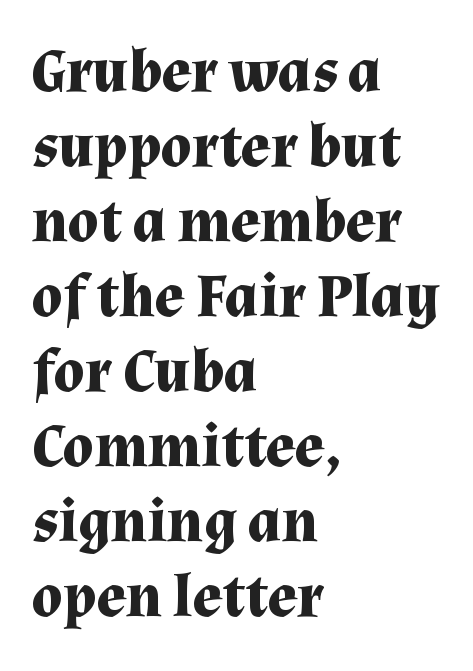
You can tell it's not italic because the verticals are truly vertical. Spacing verdict: proportional, widths tailored to each character. On the weight axis this lands at bold, roughly 700. Only glyphs here, with clear space below each row. This rendering employs a face with finishing strokes, i.e., a serif. The compositor pushed each line to the left boundary.
